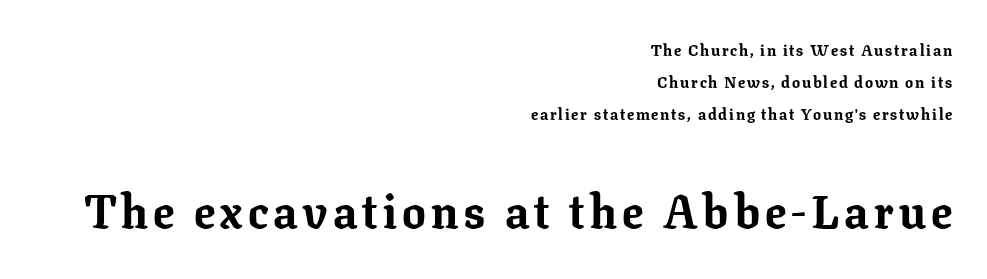
Q: Is the text bold? A: Yes.
Q: Is the text italic (slanted)? A: No, it is upright.
Q: Is the typeface a serif or a sans-serif typeface? A: Serif.
Q: Is the text underlined? A: No.
Q: How is the paragraph aligned? A: Right-aligned.
Q: Is the spacing between lines tight, normal or loose? A: Loose.
Q: Which block of text is set in a larger size, the first (top) or the second (bottom)? A: The second (bottom) one.
Q: Width (condensed, normal, or wide)? A: Normal.
Q: Stroke contrast? A: Low.
Q: x-height? A: Medium.
Q: Monospaced? A: No.
